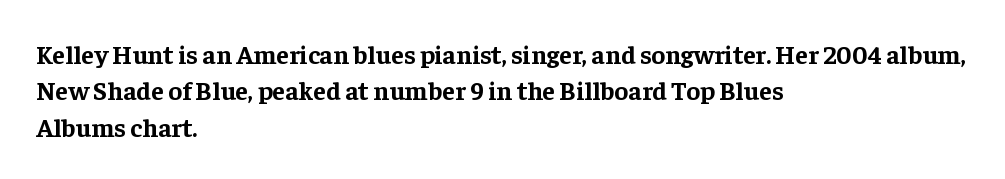
{"italic": "no", "bold": "yes", "underline": "no", "align": "left", "line_spacing": "normal", "line_spacing_ratio": 1.4, "letter_spacing": "normal", "letter_spacing_em": 0.0, "glyph_px": 26}
